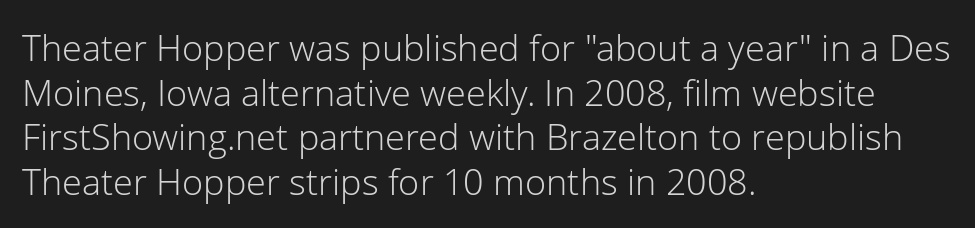
The image shows 36 px light sans-serif type, upright; set left-aligned, line spacing 1.24x, normal letter spacing, not underlined; low stroke contrast and a medium x-height.
